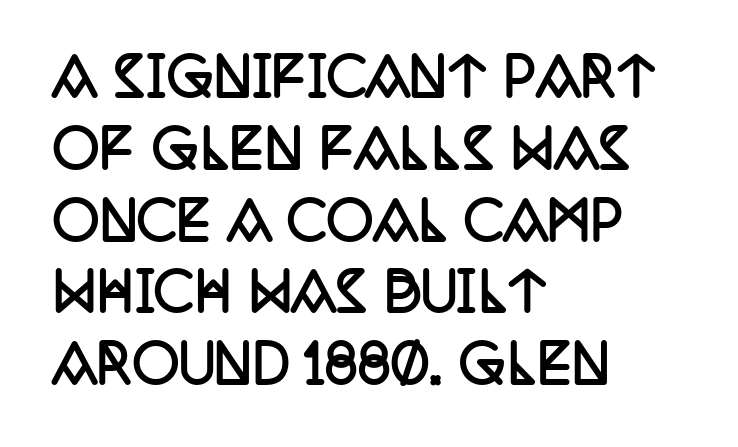
Regarding leading, the lines here are spaced in the standard way. All the whitespace from short lines collects on the right. Inter-character spacing is left at the font's built-in metrics. Do the letters lean? They stand straight. Notice how thick the strokes are: this is what a full bold looks like. The face used here is seriffed, in the tradition of book romans.
